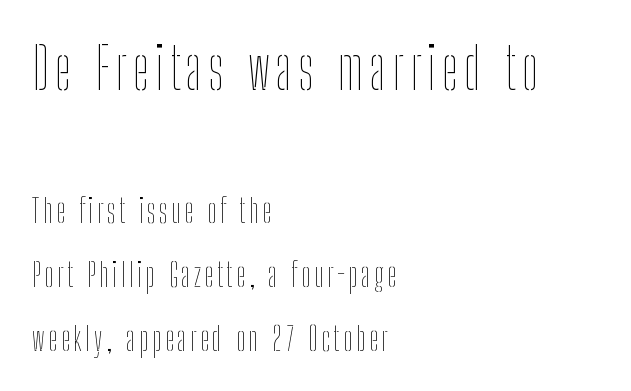
Q: Is the text bold? A: No.
Q: Is the text italic (slanted)? A: No, it is upright.
Q: Is the text underlined? A: No.
Q: How is the paragraph aligned? A: Left-aligned.
Q: Is the spacing between lines tight, normal or loose? A: Loose.
Q: Which block of text is set in a larger size, the first (top) or the second (bottom)? A: The first (top) one.
Q: Width (condensed, normal, or wide)? A: Condensed.
Q: Stroke contrast? A: Low.
Q: x-height? A: Medium.
Q: Monospaced? A: No.
